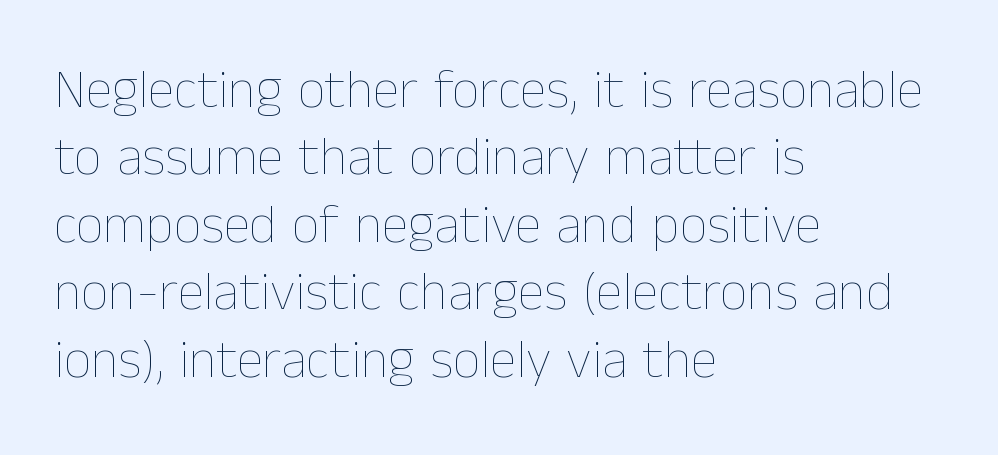
Decoration check: the copy has no underline. The rendering uses natural spacing where letterforms have individual widths. The compositor pushed each line to the left boundary. Characters remain perfectly vertical along every line.
